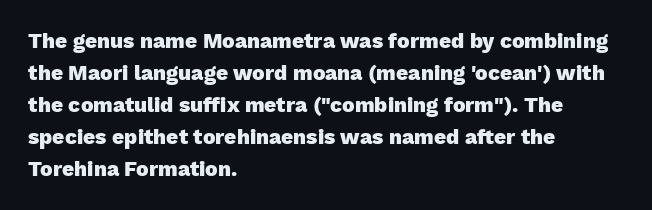
{"italic": "no", "bold": "yes", "underline": "no", "align": "left", "line_spacing": "normal", "line_spacing_ratio": 1.52, "letter_spacing": "normal", "letter_spacing_em": 0.0, "glyph_px": 21}
